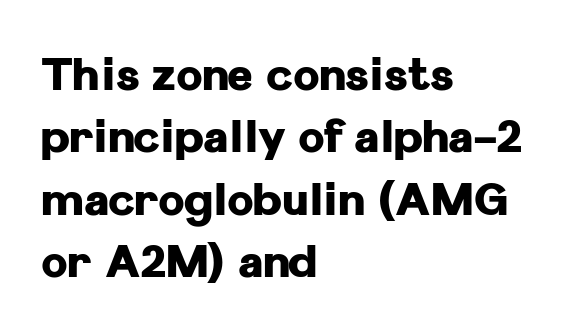
The image shows 44 px heavy sans-serif type, upright; set left-aligned, normal line spacing (1.42x), normal letter spacing, not underlined; low stroke contrast and a medium x-height.
